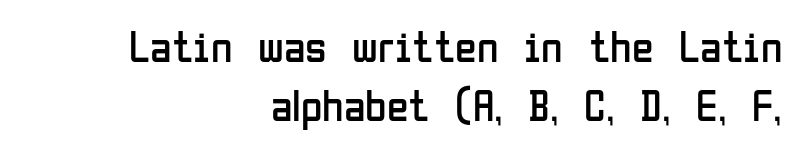
Q: Is the text bold? A: No.
Q: Is the text italic (slanted)? A: No, it is upright.
Q: Is the typeface a serif or a sans-serif typeface? A: Sans-serif.
Q: Is the text underlined? A: No.
Q: How is the paragraph aligned? A: Right-aligned.
Q: Is the spacing between letters normal or unusually wide? A: Normal.
Q: Is the spacing between lines tight, normal or loose? A: Normal.
Q: Width (condensed, normal, or wide)? A: Condensed.
Q: Stroke contrast? A: Low.
Q: x-height? A: Medium.
Q: Monospaced? A: No.
